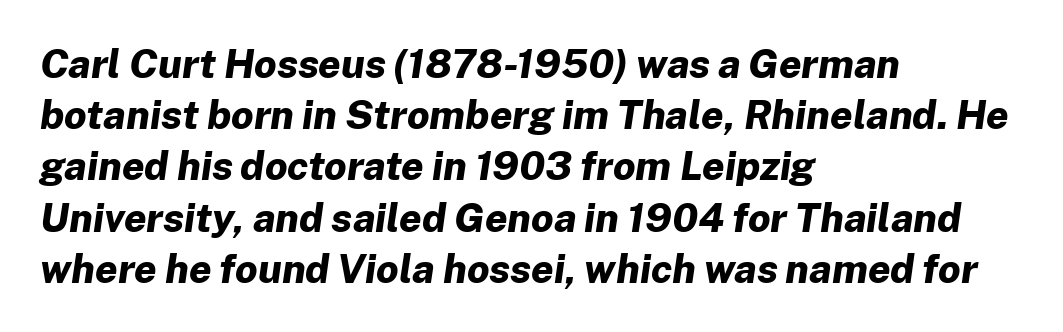
Q: Is the text bold? A: Yes.
Q: Is the text italic (slanted)? A: Yes, it leans right by about 8 degrees.
Q: Is the text underlined? A: No.
Q: How is the paragraph aligned? A: Left-aligned.
Q: Is the spacing between letters normal or unusually wide? A: Normal.
Q: Is the spacing between lines tight, normal or loose? A: Normal.
Q: Width (condensed, normal, or wide)? A: Normal.
Q: Stroke contrast? A: Low.
Q: x-height? A: Medium.
Q: Monospaced? A: No.
